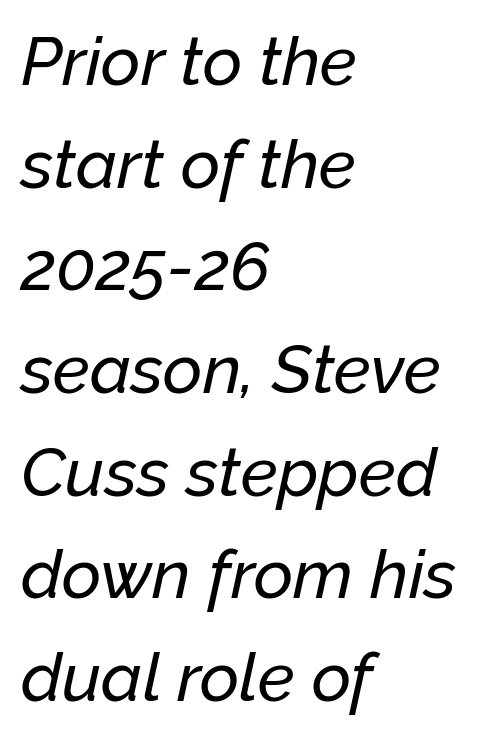
{"italic": "yes", "lean": "right", "slant_degrees": 12, "width": "normal", "stroke_contrast": "low", "x_height": "medium", "monospaced": "no", "underline": "no", "align": "left", "line_spacing": "normal", "line_spacing_ratio": 1.51, "letter_spacing": "normal", "letter_spacing_em": 0.0, "glyph_px": 68}
